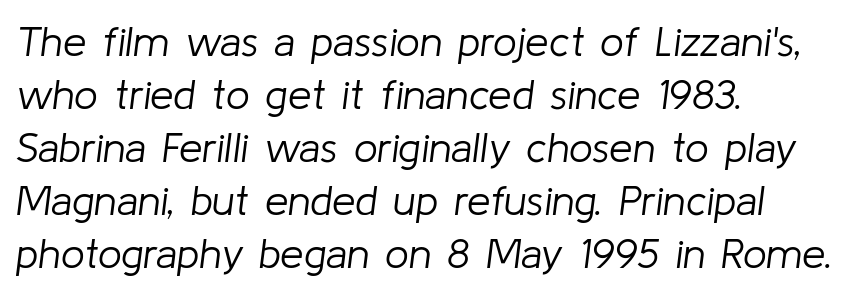
{"italic": "yes", "lean": "right", "slant_degrees": 8, "bold": "no", "weight": "light", "width": "normal", "stroke_contrast": "low", "x_height": "medium", "monospaced": "no", "underline": "no", "align": "left", "line_spacing": "normal", "line_spacing_ratio": 1.26, "letter_spacing": "normal", "letter_spacing_em": 0.0, "glyph_px": 42}
